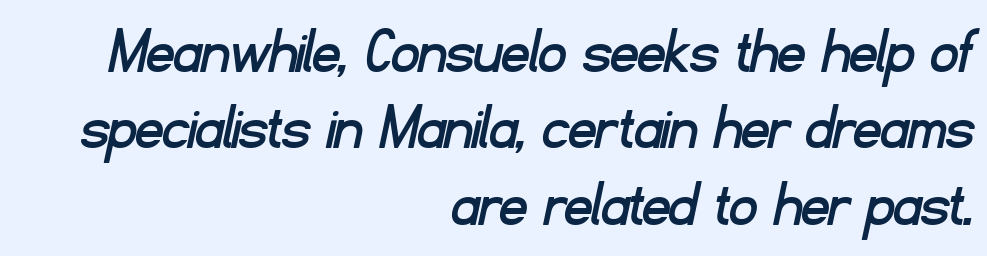
Leftover space on each line is placed entirely before the opening word. The gap between lines stays unmarked. A typesetter would label this face a sans. One glance says dense: line gaps are narrower than usual. The rendering uses natural spacing where letterforms have individual widths. Nobody touched the tracking dial on this one.
